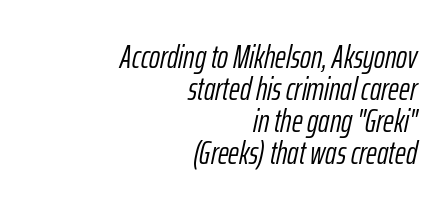
{"italic": "yes", "lean": "right", "slant_degrees": 12, "bold": "no", "weight": "light", "width": "condensed", "stroke_contrast": "low", "x_height": "medium", "monospaced": "no", "underline": "no", "align": "right", "line_spacing": "tight", "line_spacing_ratio": 0.97, "letter_spacing": "normal", "letter_spacing_em": 0.0, "glyph_px": 33}
